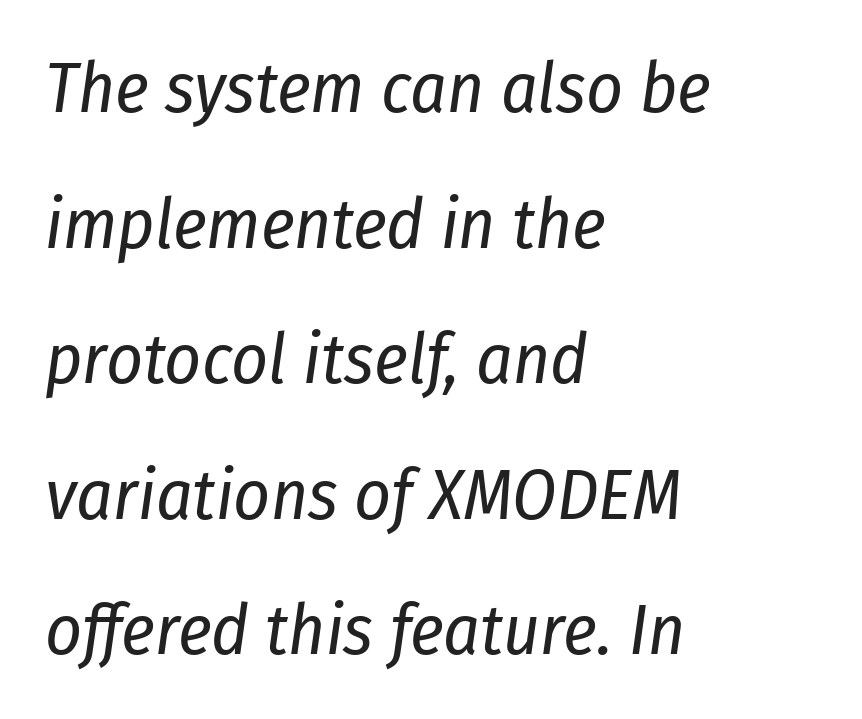
{"italic": "yes", "lean": "right", "slant_degrees": 8, "bold": "no", "weight": "regular", "width": "condensed", "stroke_contrast": "low", "x_height": "medium", "monospaced": "no", "underline": "no", "align": "left", "line_spacing": "loose", "line_spacing_ratio": 1.91, "letter_spacing": "normal", "letter_spacing_em": 0.0, "glyph_px": 71}
